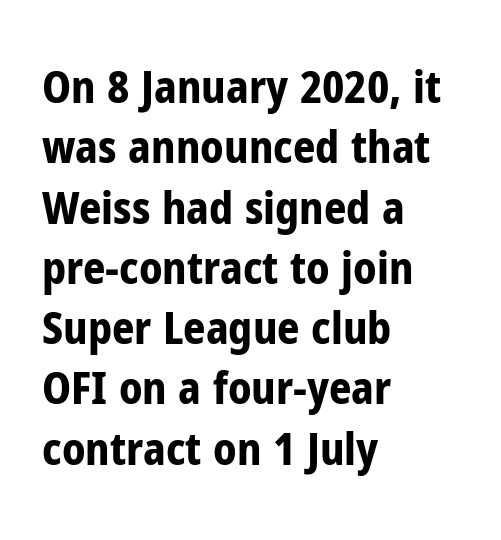
This sample has the flowing, uneven cadence of proportional lettering. Letterform terminals end flat and unadorned throughout the passage. Reading down the block, your eye returns to a fixed left position each line. A typesetter would call this leading conventional body-copy spacing. Lines of text with bare space underneath.
